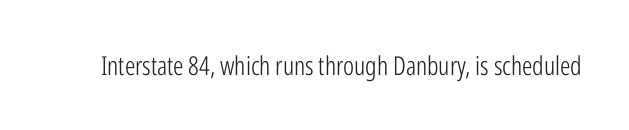
The image shows 26 px text type, upright; set normal letter spacing, not underlined.
